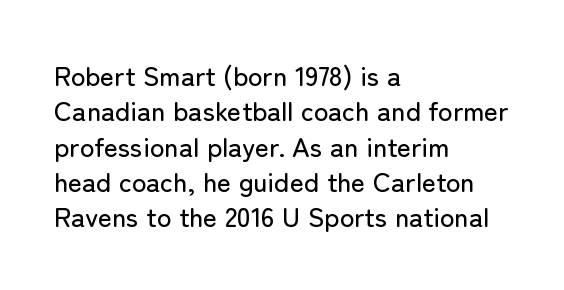
Interline gaps are of average width in this sample. The axis of the letterforms is exactly vertical. Casual observation: everything's shoved over to the left. These lines keep a tight, regular rhythm from letter to letter. Unmarked baselines from the first word to the last.
